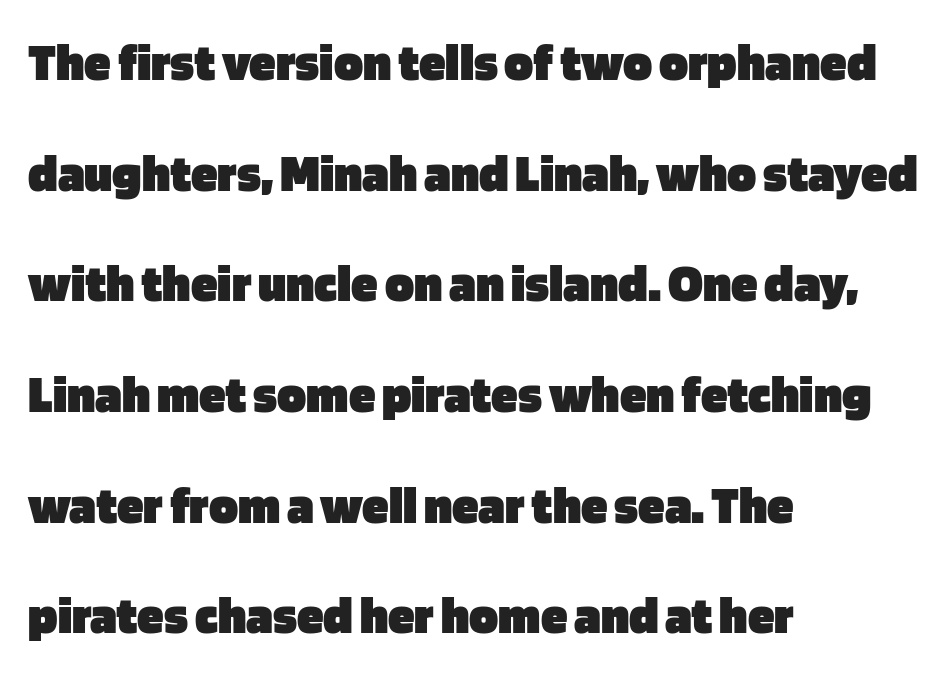
{"serif": "no", "italic": "no", "bold": "yes", "weight": "heavy", "width": "normal", "stroke_contrast": "low", "x_height": "large", "monospaced": "no", "underline": "no", "align": "left", "line_spacing": "loose", "line_spacing_ratio": 2.05, "letter_spacing": "normal", "letter_spacing_em": 0.0, "glyph_px": 54}
